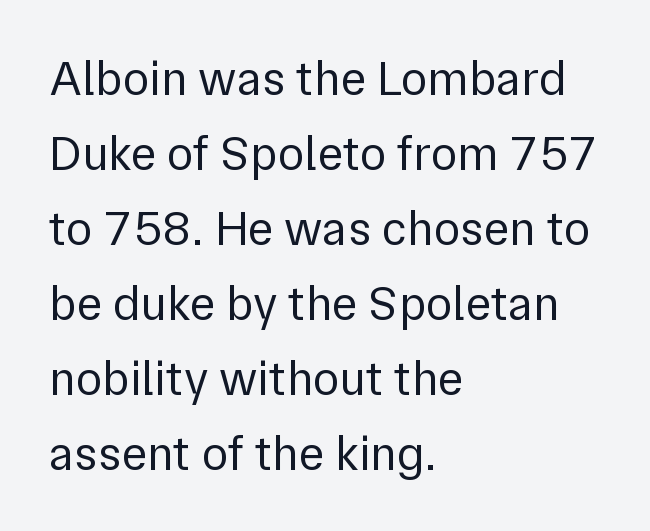
Decoration check: the copy has no underline. The weight tops out at a normal text grade. Short note: letters normally spaced. Posture: straight, roman, zero tilt.
